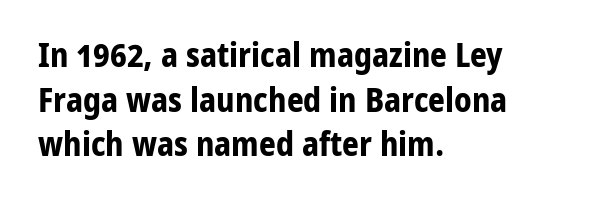
The image shows 33 px bold sans-serif type, upright; set left-aligned, normal line spacing (1.35x), normal letter spacing, not underlined; low stroke contrast and a medium x-height.
